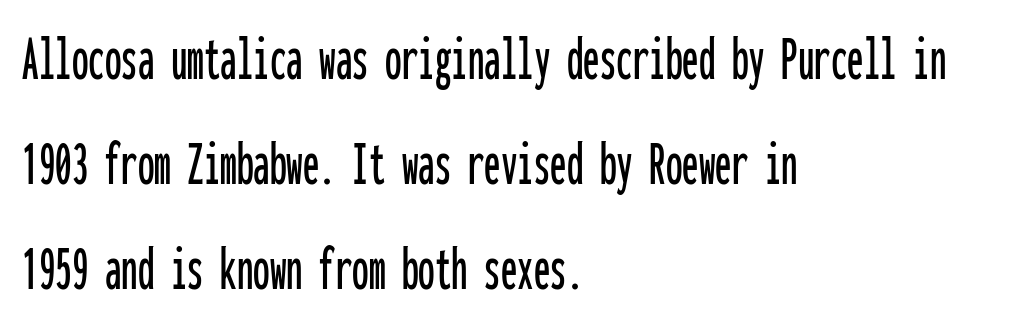
The image shows 66 px condensed sans-serif type, upright, monospaced; set left-aligned, normal line spacing (1.59x), normal letter spacing, not underlined; low stroke contrast and a medium x-height.
